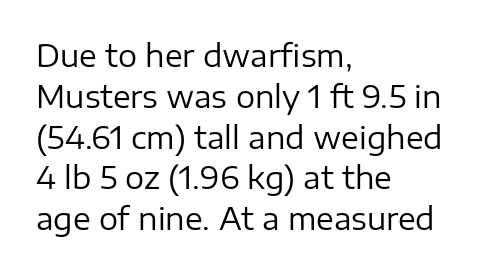
Characters remain perfectly vertical along every line. Stem width sits at or under what a default text font uses. Only glyphs here, with clear space below each row. The vertical gap from one line to the next is medium. Each letter keeps its own natural width here, so spacing adapts to shape.
